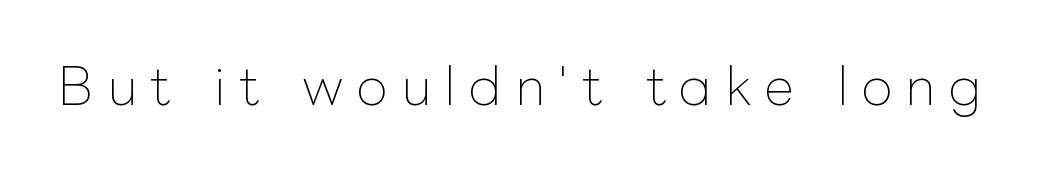
{"italic": "no", "bold": "no", "weight": "thin", "width": "normal", "stroke_contrast": "low", "x_height": "medium", "monospaced": "no", "underline": "no", "letter_spacing": "wide", "letter_spacing_em": 0.26, "glyph_px": 51}
